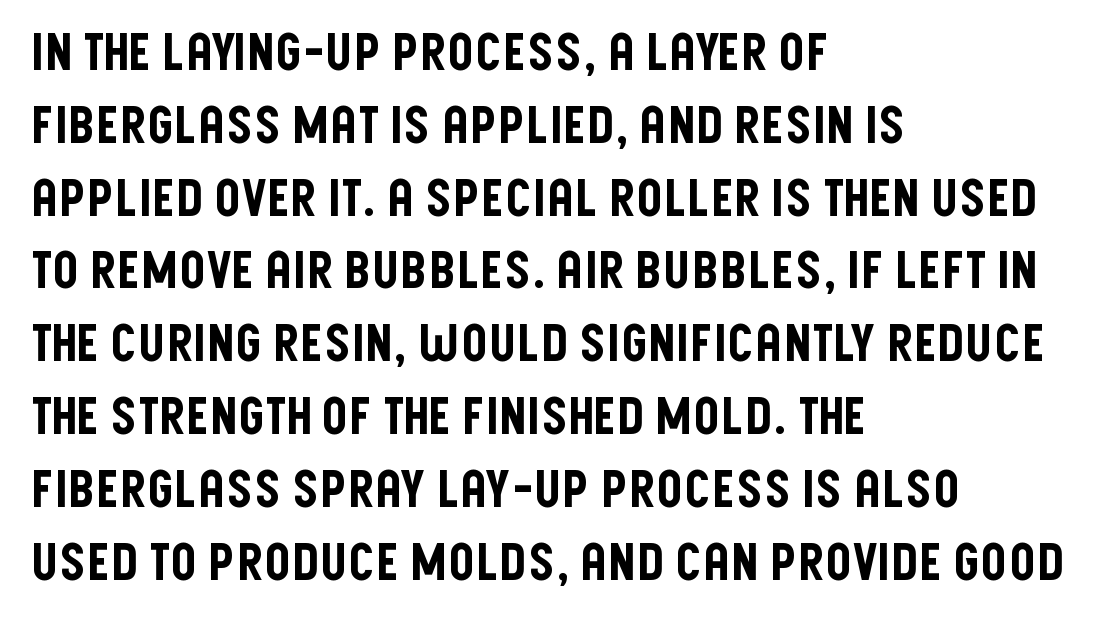
Unmarked baselines from the first word to the last. Reading down the block, your eye returns to a fixed left position each line. Every stem runs plumb, perpendicular to the baseline. Letter spacing: default.
